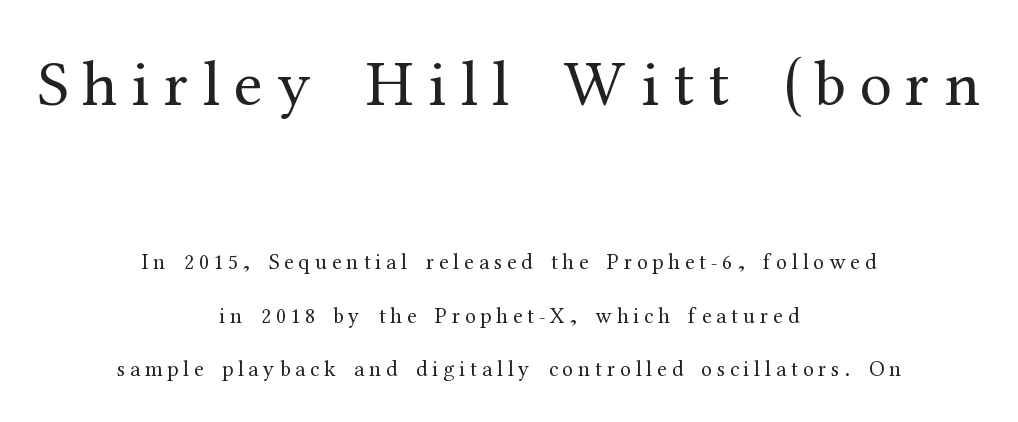
{"serif": "yes", "italic": "no", "bold": "no", "weight": "regular", "width": "normal", "stroke_contrast": "medium", "x_height": "medium", "monospaced": "no", "underline": "no", "align": "center", "line_spacing": "loose", "line_spacing_ratio": 2.42, "letter_spacing": "wide", "letter_spacing_em": 0.22, "larger_block": "first", "size_ratio": 2.95, "glyph_px": 65}
